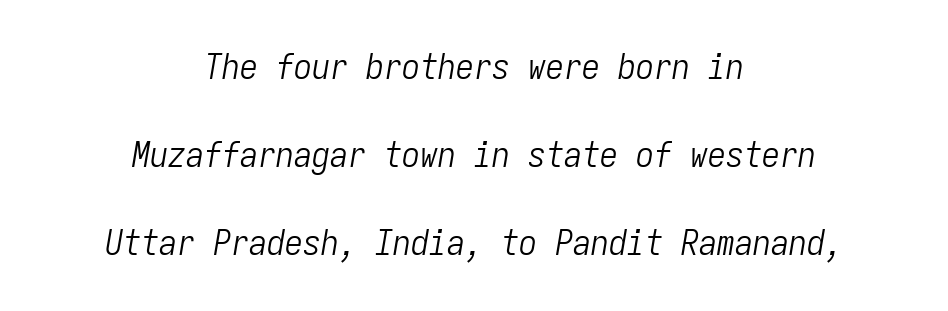
The image shows 36 px light, condensed type, italic (leaning right), monospaced; set centered, loose line spacing (2.45x), normal letter spacing, not underlined; low stroke contrast and a medium x-height.
